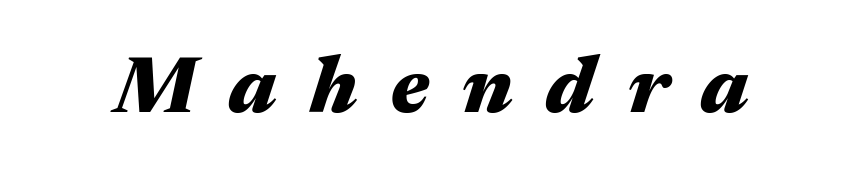
{"italic": "yes", "lean": "right", "slant_degrees": 17, "bold": "yes", "weight": "heavy", "width": "wide", "stroke_contrast": "medium", "x_height": "medium", "monospaced": "no", "underline": "no", "letter_spacing": "wide", "letter_spacing_em": 0.42, "glyph_px": 79}
